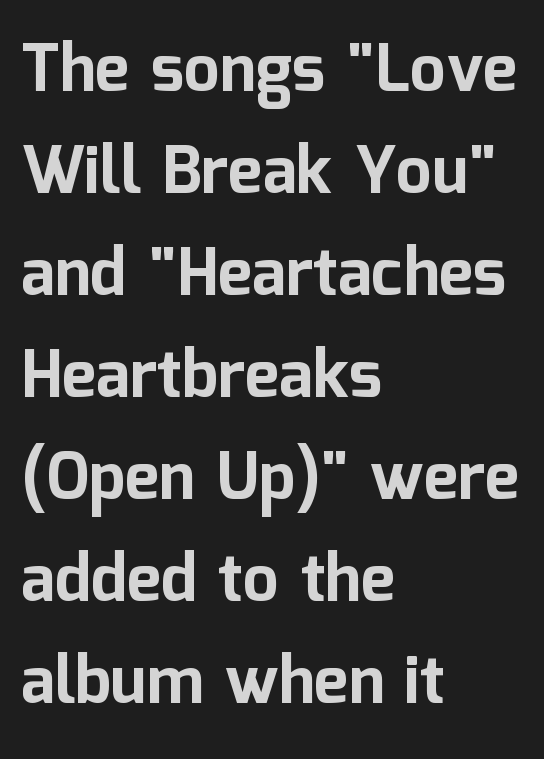
The strokes are fattened all the way to bold. Every row of glyphs begins at an identical x-position on the left. Ascenders rise straight up at ninety degrees. The characters display no serif detailing; their extremities are plain. Has an underline been added? It has not. The rows are spaced the way most documents space them.
